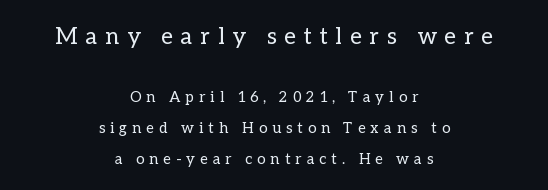
{"italic": "no", "bold": "no", "underline": "no", "align": "center", "line_spacing": "loose", "line_spacing_ratio": 2.07, "letter_spacing": "wide", "letter_spacing_em": 0.34, "larger_block": "first", "size_ratio": 1.53, "glyph_px": 23}
